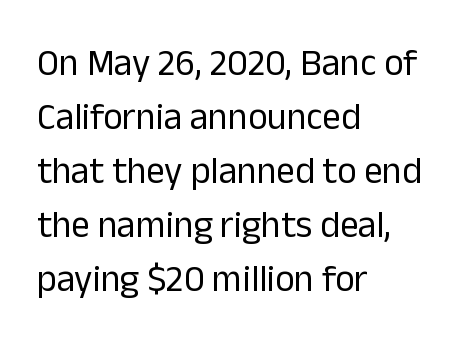
Letterform terminals end flat and unadorned throughout the passage. Caption: face not bold, strokes unweighted. Evenly set lines give the paragraph a standard silhouette. The words here are not underlined. The face used here is proportionally spaced, like ordinary book or web type.
